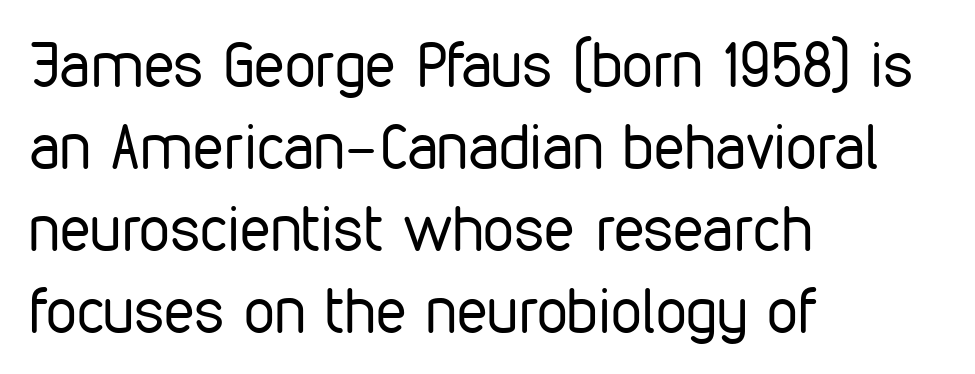
The image shows 62 px regular-weight, condensed sans-serif type, upright; set left-aligned, normal line spacing (1.32x), normal letter spacing, not underlined; low stroke contrast and a medium x-height.
